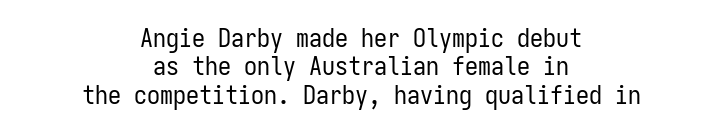
{"italic": "no", "bold": "no", "underline": "no", "align": "center", "line_spacing": "tight", "line_spacing_ratio": 1.09, "letter_spacing": "normal", "letter_spacing_em": 0.0, "glyph_px": 26}
